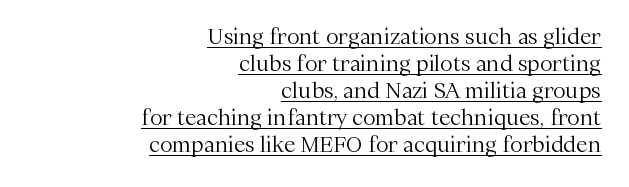
{"italic": "no", "bold": "no", "underline": "yes", "align": "right", "line_spacing": "normal", "line_spacing_ratio": 1.29, "letter_spacing": "normal", "letter_spacing_em": 0.0, "glyph_px": 21}
